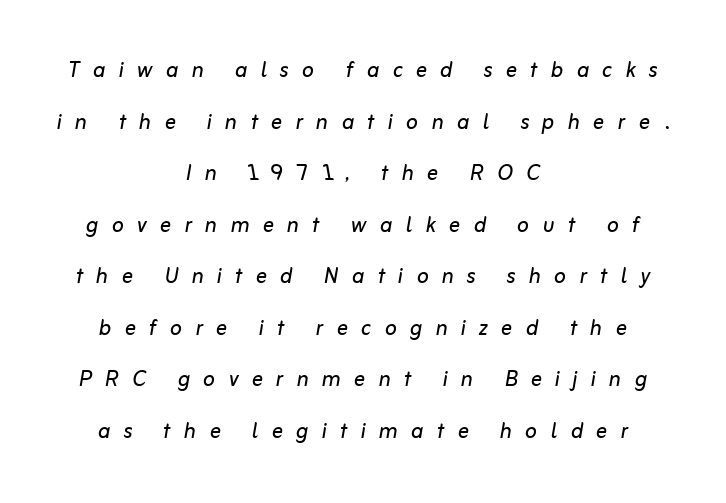
Q: Is the text bold? A: No.
Q: Is the text italic (slanted)? A: Yes, it leans right by about 10 degrees.
Q: Is the text underlined? A: No.
Q: How is the paragraph aligned? A: Centered.
Q: Is the spacing between letters normal or unusually wide? A: Unusually wide.
Q: Width (condensed, normal, or wide)? A: Normal.
Q: Stroke contrast? A: Low.
Q: x-height? A: Medium.
Q: Monospaced? A: No.
